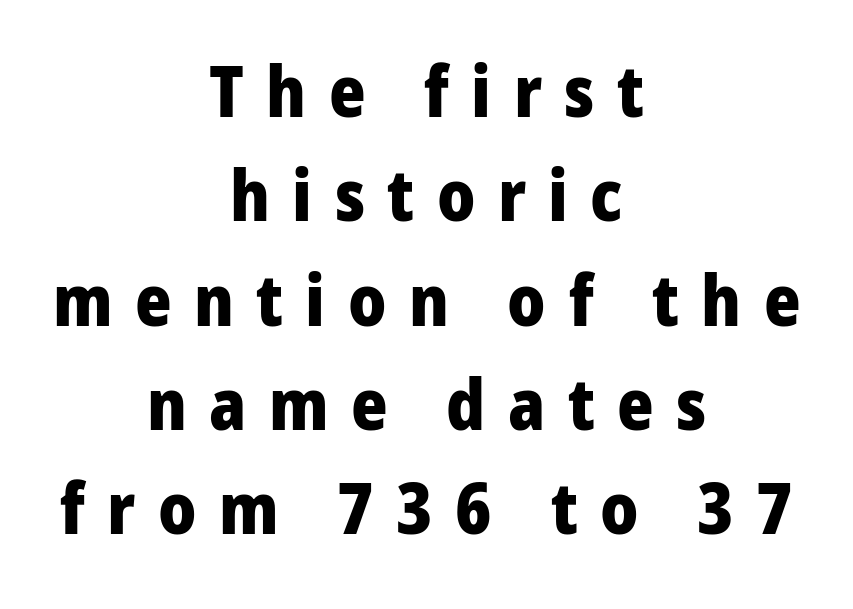
The image shows 70 px heavy sans-serif type, upright; set centered, normal line spacing (1.49x), unusually wide letter spacing (+0.32 em), not underlined; low stroke contrast and a medium x-height.
